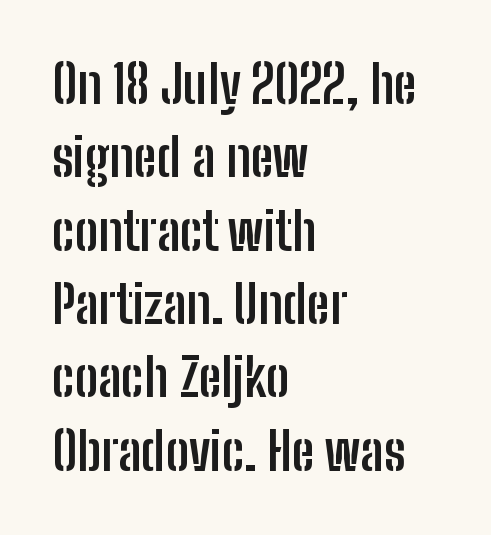
The image shows 52 px semibold, condensed sans-serif type, upright; set left-aligned, normal line spacing (1.41x), normal letter spacing, not underlined; low stroke contrast and a medium x-height.
